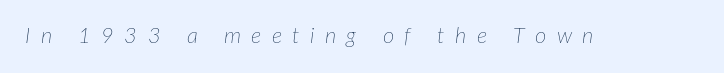
{"italic": "yes", "lean": "right", "slant_degrees": 7, "bold": "no", "underline": "no", "letter_spacing": "wide", "letter_spacing_em": 0.47, "glyph_px": 22}
